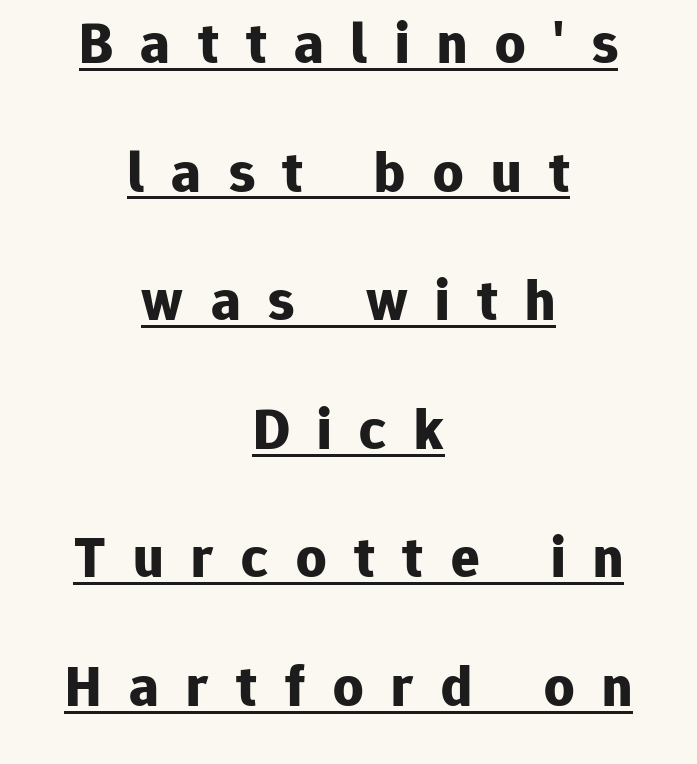
The passage shown has open, widely tracked lettering throughout. Underline: present. Quick note: not italic, upright. Interline gaps are noticeably wide in this sample.
